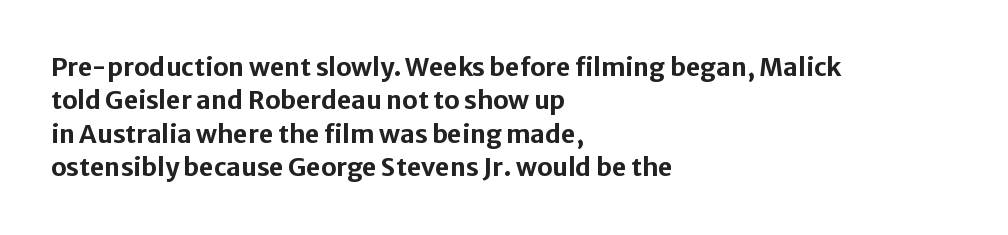
Q: Is the text bold? A: Yes.
Q: Is the text italic (slanted)? A: No, it is upright.
Q: Is the text underlined? A: No.
Q: How is the paragraph aligned? A: Left-aligned.
Q: Is the spacing between letters normal or unusually wide? A: Normal.
Q: Is the spacing between lines tight, normal or loose? A: Normal.
